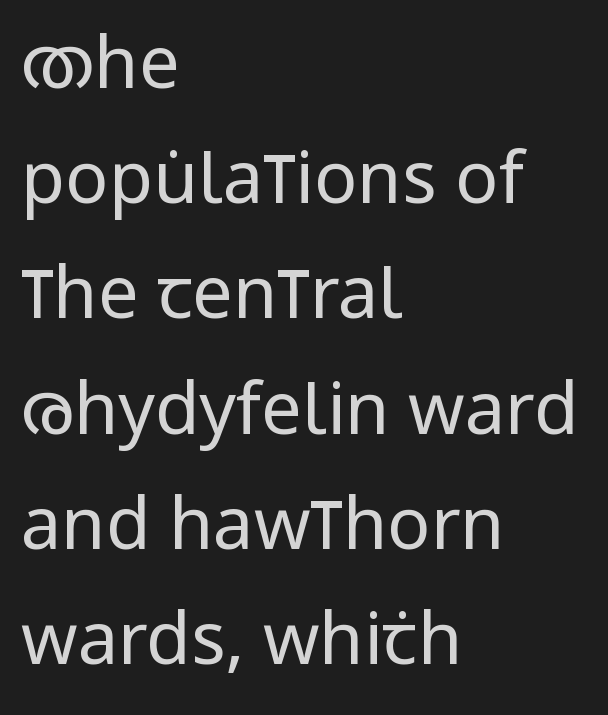
{"serif": "no", "italic": "no", "bold": "no", "weight": "regular", "width": "condensed", "stroke_contrast": "low", "x_height": "large", "monospaced": "no", "underline": "no", "align": "left", "line_spacing": "normal", "line_spacing_ratio": 1.6, "letter_spacing": "normal", "letter_spacing_em": 0.0, "glyph_px": 72}
